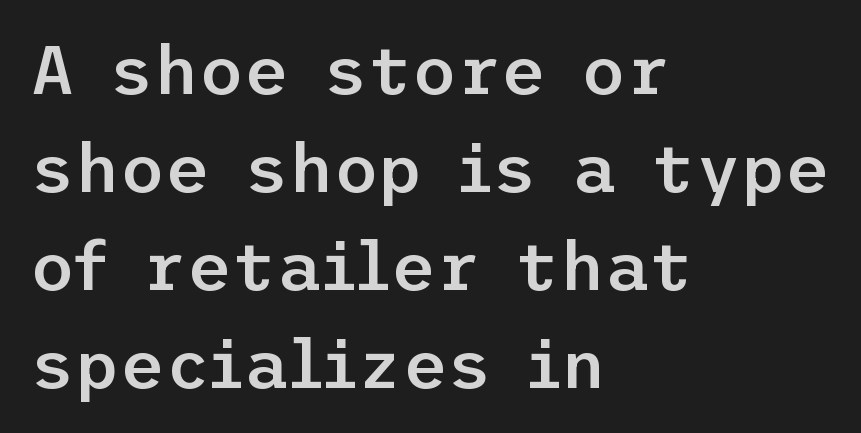
Leading: standard. Moderately thickened strokes mark this as semibold type. One-word summary of the alignment: left. The typeface chosen for these lines omits serifs. Bare-footed words on every line.
